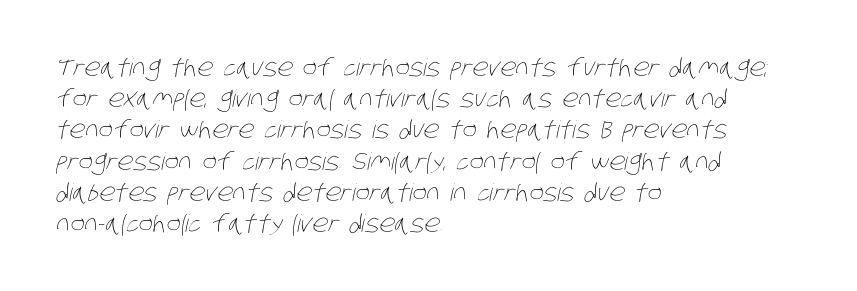
Clear beneath every line of the passage. Does the leading feel generous? No, just average. Students, note that the glyphs here touch the page at normal intervals. Notice how the passage keeps a crisp vertical edge on the left only.
